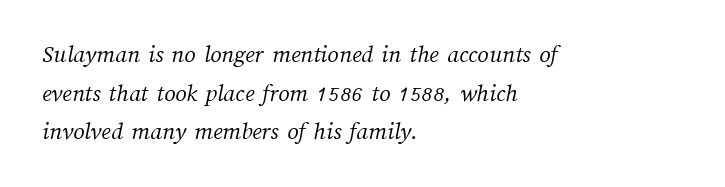
Q: Is the text bold? A: No.
Q: Is the text underlined? A: No.
Q: How is the paragraph aligned? A: Left-aligned.
Q: Is the spacing between letters normal or unusually wide? A: Normal.
Q: Is the spacing between lines tight, normal or loose? A: Normal.
